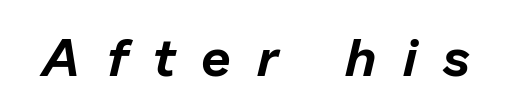
The image shows 53 px text type, italic (leaning right); set unusually wide letter spacing (+0.49 em), not underlined; low stroke contrast and a medium x-height.
